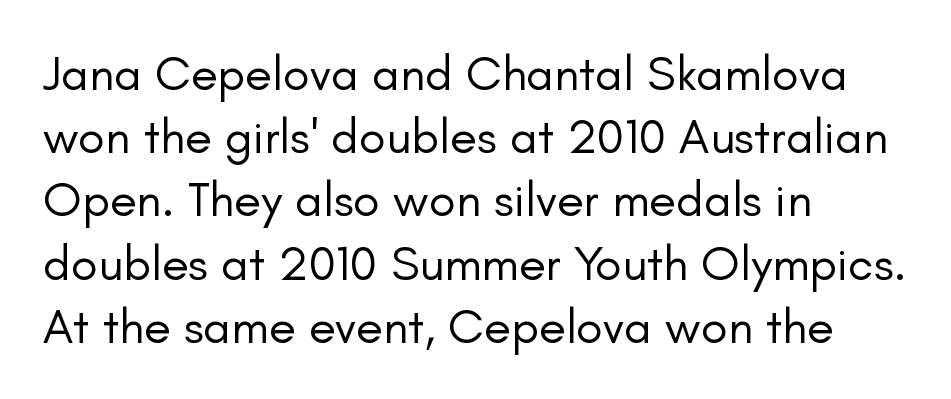
You can tell from the bare stems that sans-serif type was used. If you drew a ruler down the left edge, every line would touch it. Descenders hang freely into open space. Bold? No — there's no thickening of the strokes. Summary of vertical rhythm: regular, with standard interline spacing.
